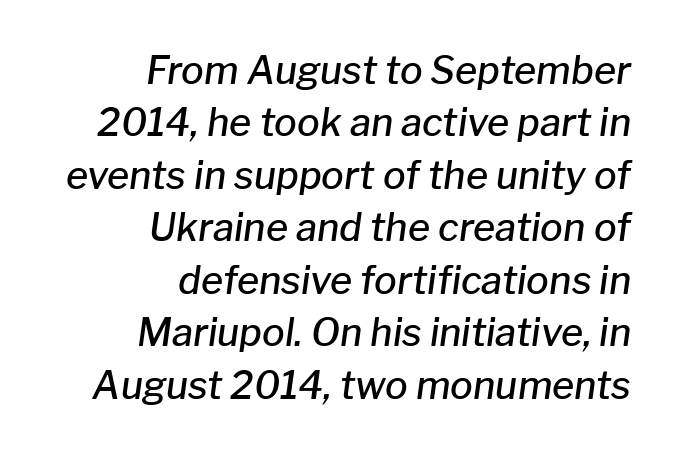
{"italic": "yes", "lean": "right", "slant_degrees": 8, "bold": "semi", "weight": "semibold", "width": "normal", "stroke_contrast": "low", "x_height": "medium", "monospaced": "no", "underline": "no", "align": "right", "line_spacing": "normal", "line_spacing_ratio": 1.38, "letter_spacing": "normal", "letter_spacing_em": 0.0, "glyph_px": 38}
